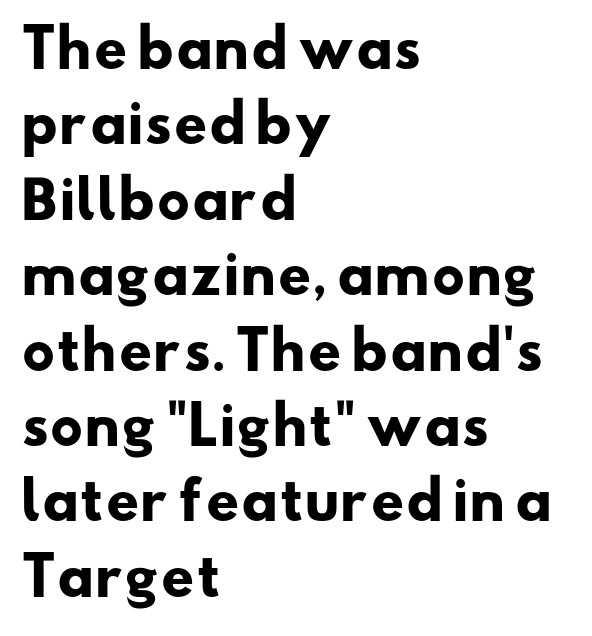
{"serif": "no", "bold": "yes", "weight": "heavy", "width": "wide", "stroke_contrast": "low", "x_height": "small", "monospaced": "no", "underline": "no", "align": "left", "line_spacing": "normal", "line_spacing_ratio": 1.45, "letter_spacing": "normal", "letter_spacing_em": 0.0, "glyph_px": 52}
